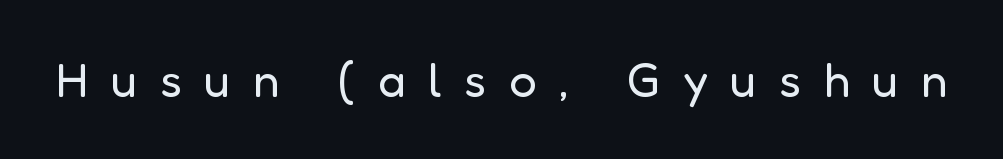
The image shows 48 px regular-weight sans-serif type, upright; set unusually wide letter spacing (+0.47 em), not underlined; low stroke contrast and a medium x-height.
